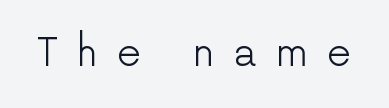
Q: Is the text bold? A: No.
Q: Is the text italic (slanted)? A: No, it is upright.
Q: Is the typeface a serif or a sans-serif typeface? A: Sans-serif.
Q: Is the text underlined? A: No.
Q: Is the spacing between letters normal or unusually wide? A: Unusually wide.
Q: Width (condensed, normal, or wide)? A: Normal.
Q: Stroke contrast? A: Low.
Q: x-height? A: Medium.
Q: Monospaced? A: No.
